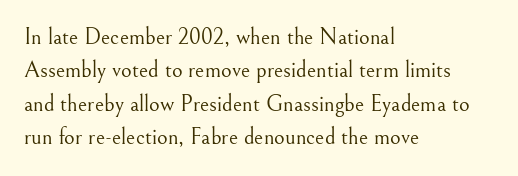
Q: Is the text bold? A: No.
Q: Is the text italic (slanted)? A: No, it is upright.
Q: Is the text underlined? A: No.
Q: How is the paragraph aligned? A: Left-aligned.
Q: Is the spacing between letters normal or unusually wide? A: Normal.
Q: Is the spacing between lines tight, normal or loose? A: Normal.
